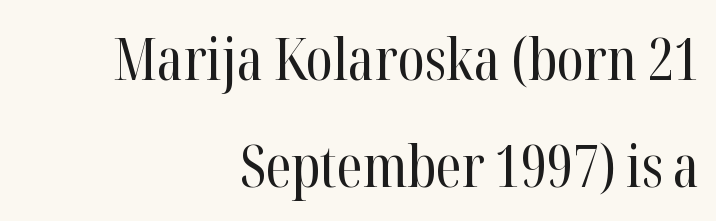
The image shows 59 px regular-weight, condensed serif type, upright; set right-aligned, line spacing 1.81x, normal letter spacing, not underlined; high stroke contrast and a medium x-height.
